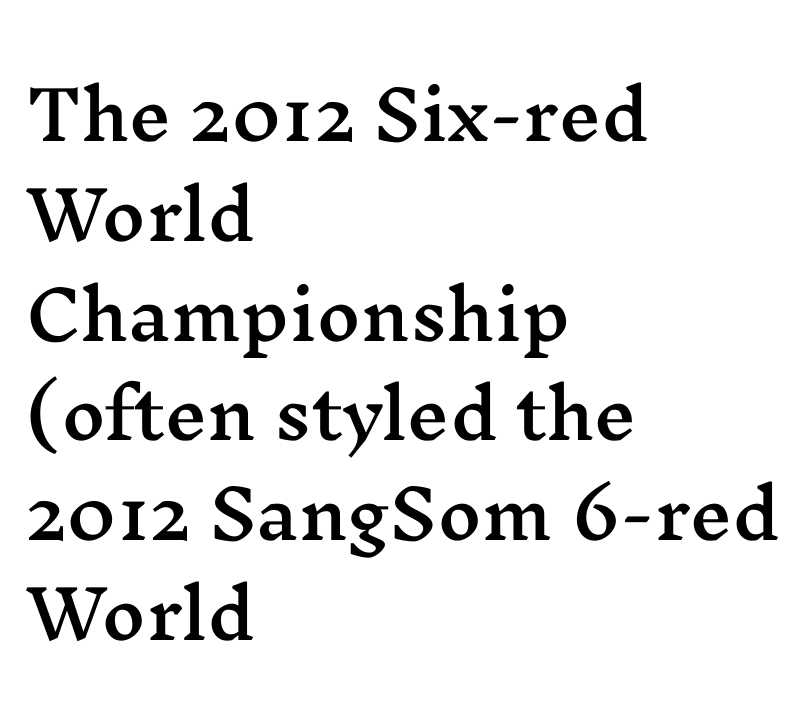
{"serif": "yes", "italic": "no", "width": "wide", "stroke_contrast": "medium", "x_height": "medium", "monospaced": "no", "underline": "no", "align": "left", "line_spacing": "normal", "line_spacing_ratio": 1.49, "letter_spacing": "normal", "letter_spacing_em": 0.0, "glyph_px": 67}
